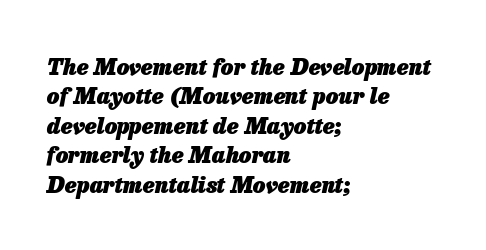
Slanted lettering throughout. The passage shown stacks its lines at a standard gap. This sample is left-justified, so line endings fall wherever the words run out. Summary of weight: heavy, a full bold.
